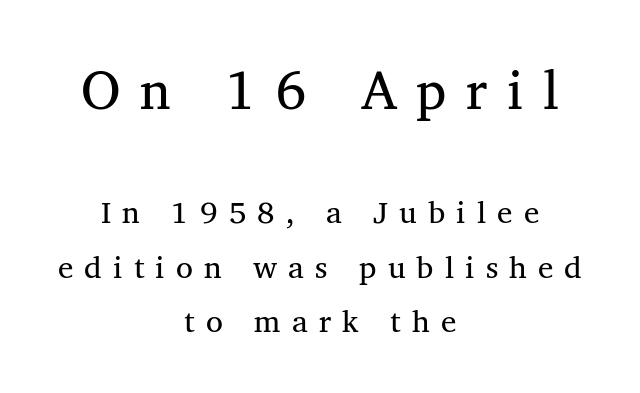
Q: Is the text bold? A: No.
Q: Is the typeface a serif or a sans-serif typeface? A: Serif.
Q: Is the text underlined? A: No.
Q: How is the paragraph aligned? A: Centered.
Q: Is the spacing between letters normal or unusually wide? A: Unusually wide.
Q: Which block of text is set in a larger size, the first (top) or the second (bottom)? A: The first (top) one.
Q: Width (condensed, normal, or wide)? A: Normal.
Q: Stroke contrast? A: Medium.
Q: x-height? A: Medium.
Q: Monospaced? A: No.
